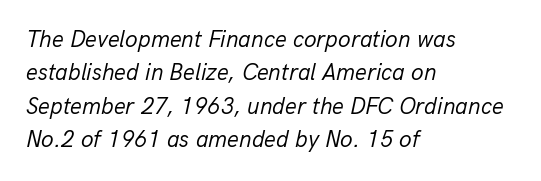
{"italic": "yes", "lean": "right", "slant_degrees": 13, "bold": "no", "underline": "no", "align": "left", "line_spacing": "normal", "line_spacing_ratio": 1.45, "letter_spacing": "normal", "letter_spacing_em": 0.0, "glyph_px": 23}
